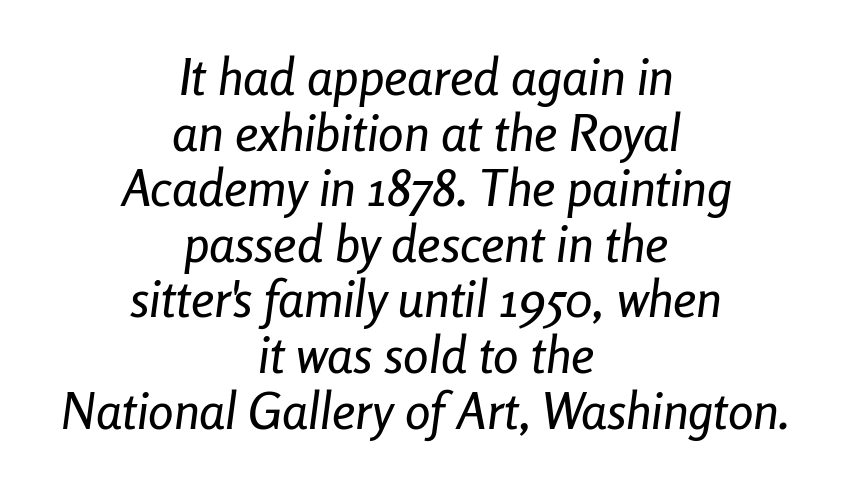
{"italic": "yes", "lean": "right", "slant_degrees": 8, "width": "condensed", "stroke_contrast": "low", "x_height": "medium", "monospaced": "no", "underline": "no", "align": "center", "line_spacing": "tight", "line_spacing_ratio": 1.09, "letter_spacing": "normal", "letter_spacing_em": 0.0, "glyph_px": 51}
